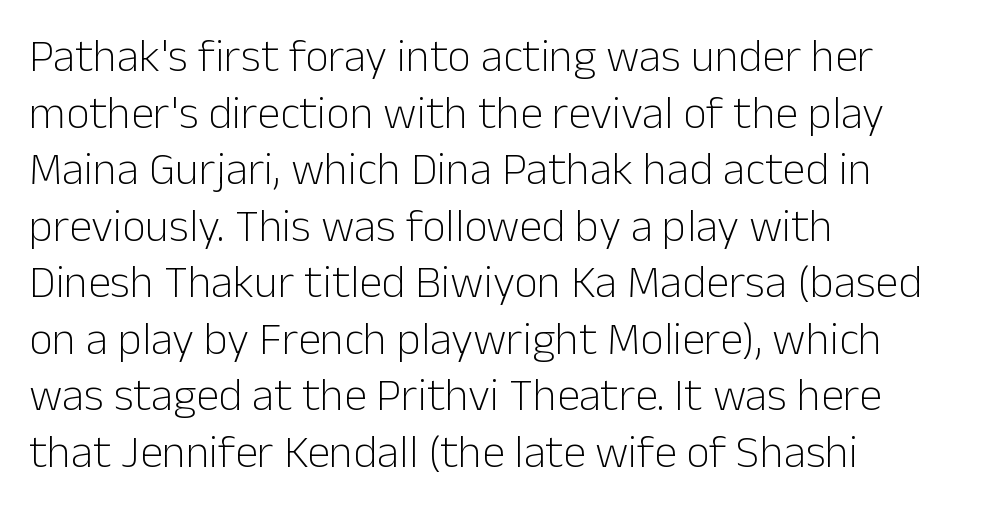
Q: Is the text bold? A: No.
Q: Is the text italic (slanted)? A: No, it is upright.
Q: Is the typeface a serif or a sans-serif typeface? A: Sans-serif.
Q: Is the text underlined? A: No.
Q: How is the paragraph aligned? A: Left-aligned.
Q: Is the spacing between letters normal or unusually wide? A: Normal.
Q: Width (condensed, normal, or wide)? A: Normal.
Q: Stroke contrast? A: Low.
Q: x-height? A: Medium.
Q: Monospaced? A: No.
